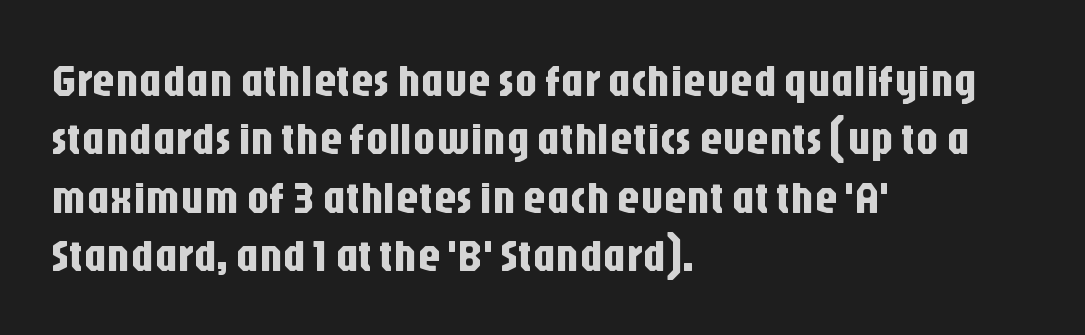
The image shows 45 px condensed sans-serif type, upright; set left-aligned, normal line spacing (1.3x), normal letter spacing, not underlined; low stroke contrast and a large x-height.
